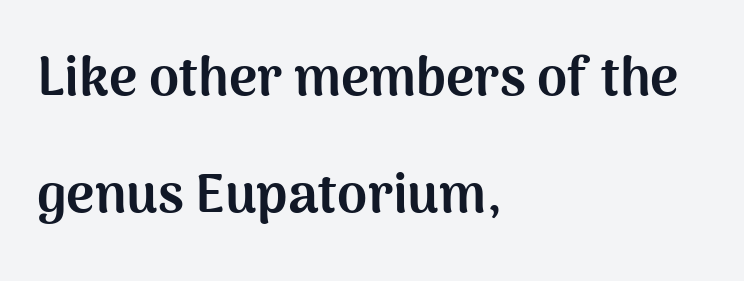
The image shows 54 px bold sans-serif type, upright; set left-aligned, loose line spacing (2.17x), normal letter spacing, not underlined; medium stroke contrast and a medium x-height.
